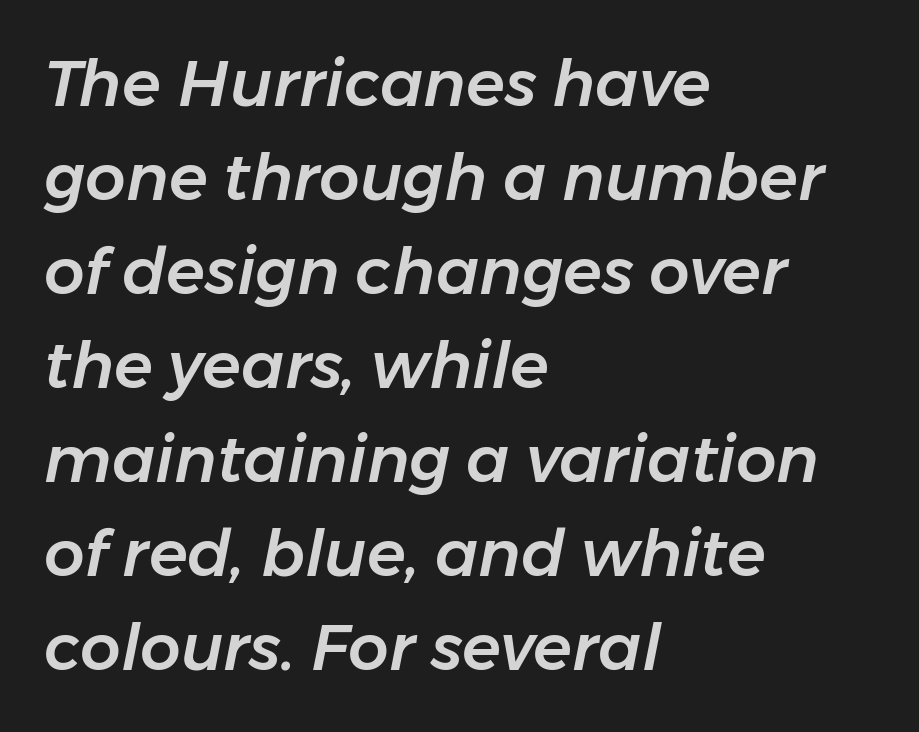
The image shows 64 px text type, italic (leaning right); set left-aligned, normal line spacing (1.47x), normal letter spacing, not underlined; low stroke contrast and a medium x-height.
